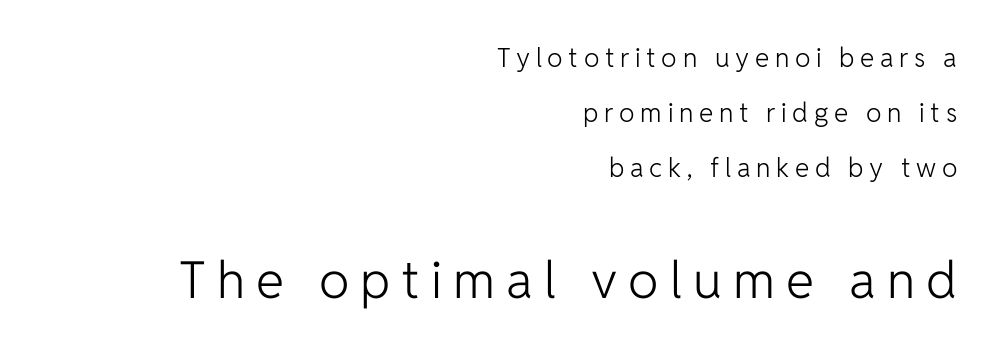
Q: Is the text bold? A: No.
Q: Is the text italic (slanted)? A: No, it is upright.
Q: Is the typeface a serif or a sans-serif typeface? A: Sans-serif.
Q: Is the text underlined? A: No.
Q: How is the paragraph aligned? A: Right-aligned.
Q: Is the spacing between letters normal or unusually wide? A: Unusually wide.
Q: Is the spacing between lines tight, normal or loose? A: Loose.
Q: Which block of text is set in a larger size, the first (top) or the second (bottom)? A: The second (bottom) one.
Q: Width (condensed, normal, or wide)? A: Normal.
Q: Stroke contrast? A: Low.
Q: x-height? A: Medium.
Q: Monospaced? A: No.
